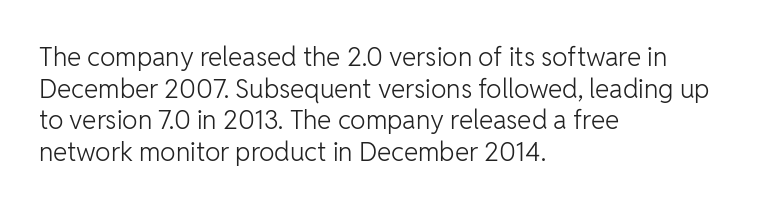
Q: Is the text bold? A: No.
Q: Is the text italic (slanted)? A: No, it is upright.
Q: Is the text underlined? A: No.
Q: How is the paragraph aligned? A: Left-aligned.
Q: Is the spacing between letters normal or unusually wide? A: Normal.
